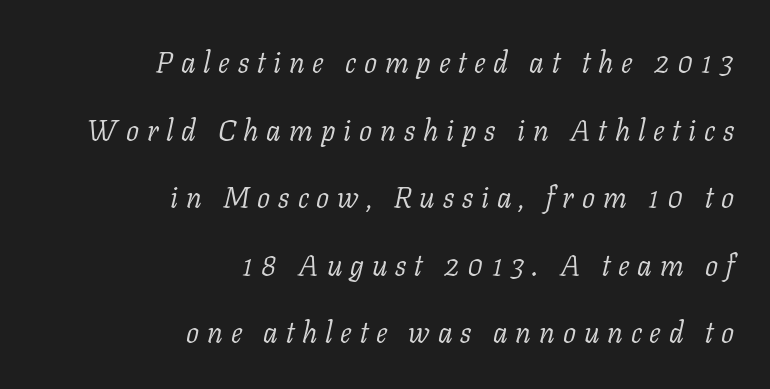
Q: Is the text bold? A: No.
Q: Is the text italic (slanted)? A: Yes, it leans right by about 11 degrees.
Q: Is the typeface a serif or a sans-serif typeface? A: Serif.
Q: Is the text underlined? A: No.
Q: How is the paragraph aligned? A: Right-aligned.
Q: Is the spacing between letters normal or unusually wide? A: Unusually wide.
Q: Is the spacing between lines tight, normal or loose? A: Loose.
Q: Width (condensed, normal, or wide)? A: Normal.
Q: Stroke contrast? A: Low.
Q: x-height? A: Medium.
Q: Monospaced? A: No.
